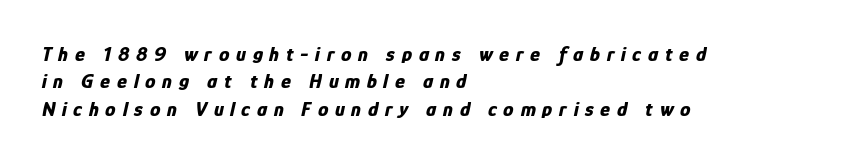
Quick note: underline off. A normal amount of white space separates one row of letters from the next. You'd pick this weight for a headline — it's a proper bold. The compositor pushed each line to the left boundary. Rendered with sloped, italic letterforms. Spacing between characters has been opened up far beyond the box default.
